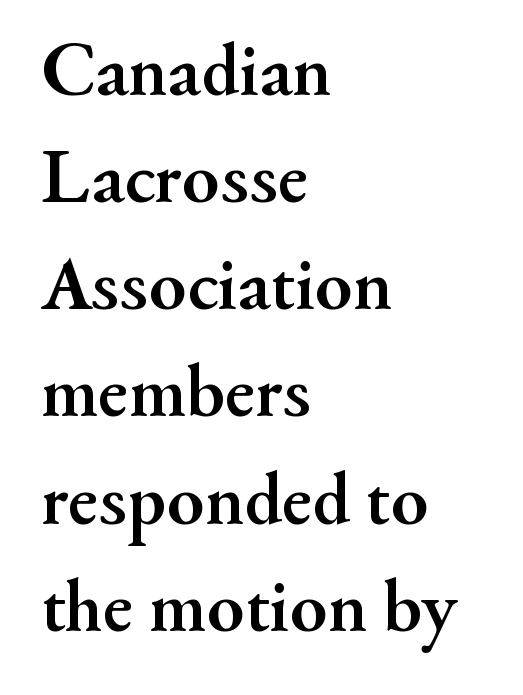
{"serif": "yes", "italic": "no", "bold": "yes", "weight": "semibold", "width": "normal", "stroke_contrast": "medium", "x_height": "small", "monospaced": "no", "underline": "no", "align": "left", "line_spacing": "normal", "line_spacing_ratio": 1.41, "letter_spacing": "normal", "letter_spacing_em": 0.0, "glyph_px": 76}
